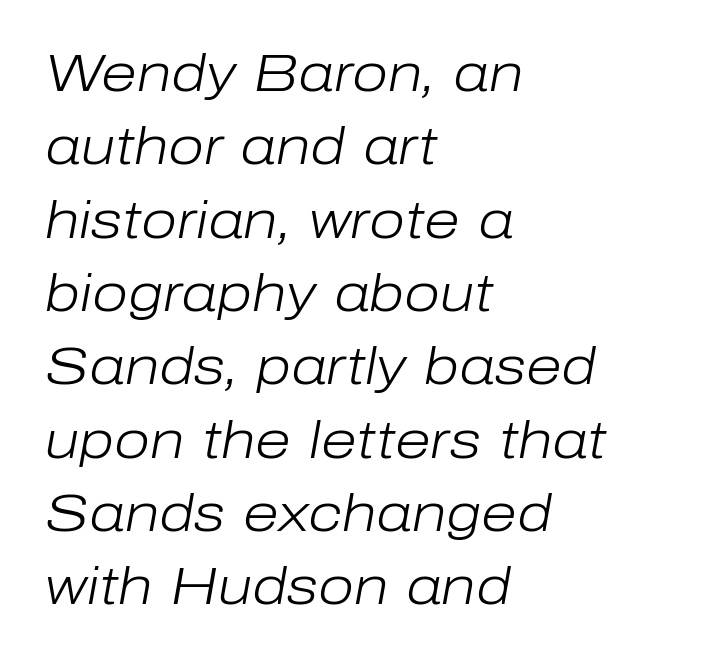
The image shows 52 px light type, italic (leaning right); set left-aligned, normal line spacing (1.41x), normal letter spacing, not underlined; low stroke contrast and a medium x-height.
